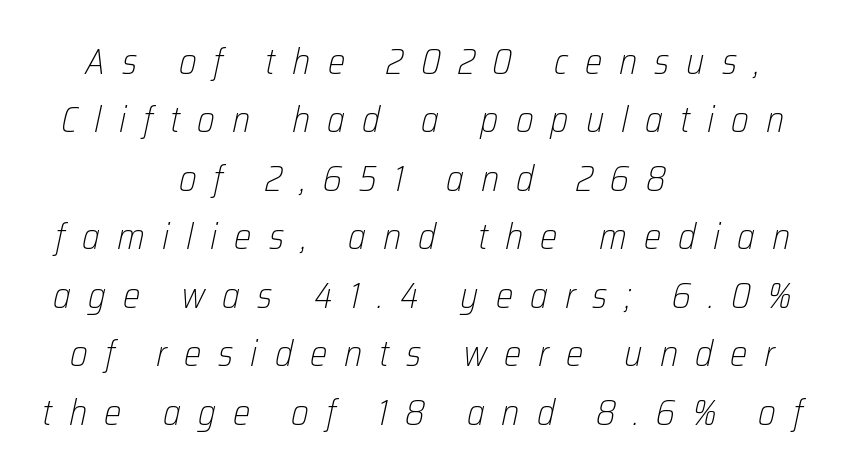
{"italic": "yes", "lean": "right", "slant_degrees": 12, "bold": "no", "weight": "light", "width": "condensed", "stroke_contrast": "low", "x_height": "medium", "monospaced": "no", "underline": "no", "align": "center", "line_spacing": "normal", "line_spacing_ratio": 1.58, "letter_spacing": "wide", "letter_spacing_em": 0.46, "glyph_px": 37}
